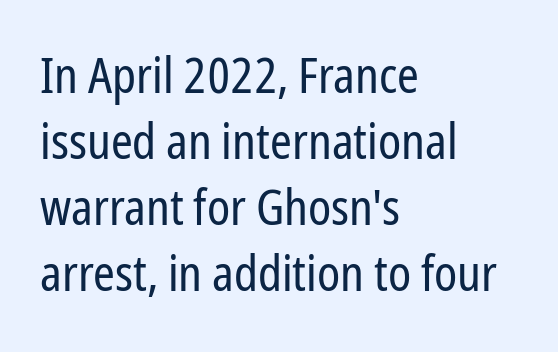
Proportional: the letters do not fall into vertical columns. The setting favours the left margin, as ordinary paragraphs usually do. These lines are composed in type without serifs. Is the stroke heavy? The answer is a plain regular-or-lighter. Type without underlining.
